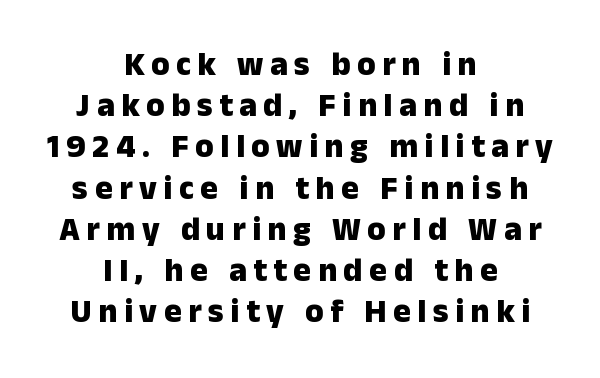
Q: Is the text bold? A: Yes.
Q: Is the text italic (slanted)? A: No, it is upright.
Q: Is the typeface a serif or a sans-serif typeface? A: Sans-serif.
Q: Is the text underlined? A: No.
Q: How is the paragraph aligned? A: Centered.
Q: Is the spacing between letters normal or unusually wide? A: Unusually wide.
Q: Is the spacing between lines tight, normal or loose? A: Normal.
Q: Width (condensed, normal, or wide)? A: Normal.
Q: Stroke contrast? A: Low.
Q: x-height? A: Medium.
Q: Monospaced? A: No.
